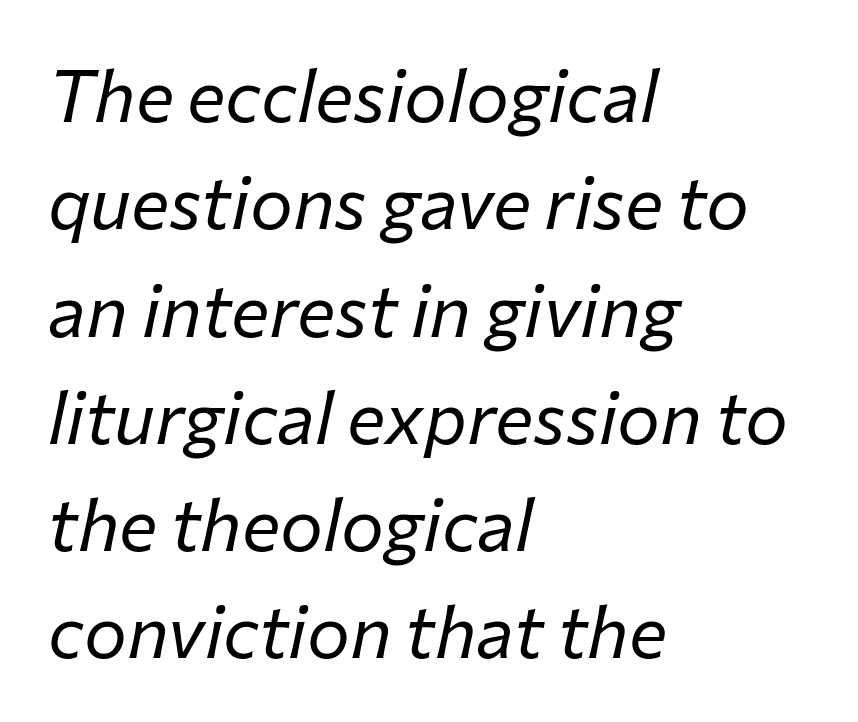
The image shows 72 px regular-weight type, italic (leaning right); set left-aligned, normal line spacing (1.49x), normal letter spacing, not underlined; low stroke contrast and a medium x-height.
